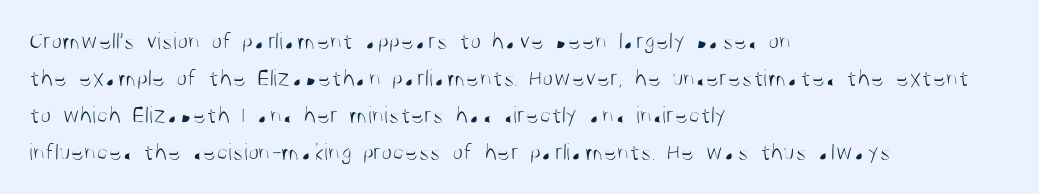
{"italic": "no", "bold": "no", "underline": "no", "align": "left", "line_spacing": "normal", "line_spacing_ratio": 1.48, "letter_spacing": "normal", "letter_spacing_em": 0.0, "glyph_px": 25}
